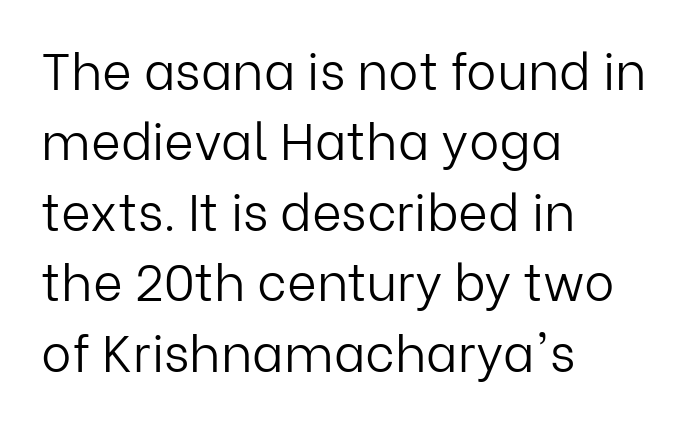
The image shows 51 px light sans-serif type, upright; set left-aligned, normal line spacing (1.38x), normal letter spacing, not underlined; low stroke contrast and a medium x-height.
